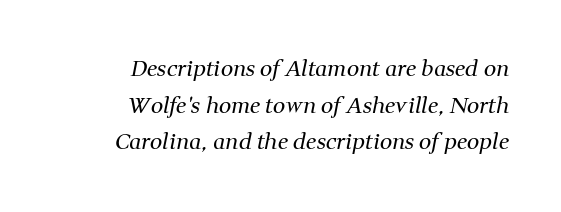
{"italic": "yes", "lean": "right", "slant_degrees": 11, "bold": "no", "underline": "no", "align": "right", "line_spacing": "normal", "line_spacing_ratio": 1.67, "letter_spacing": "normal", "letter_spacing_em": 0.0, "glyph_px": 22}
